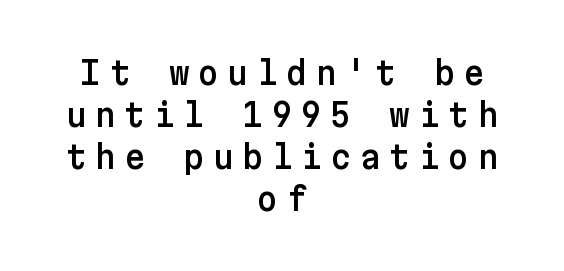
{"serif": "no", "italic": "no", "width": "normal", "stroke_contrast": "low", "x_height": "medium", "underline": "no", "align": "center", "line_spacing": "normal", "line_spacing_ratio": 1.31, "letter_spacing": "wide", "letter_spacing_em": 0.27, "glyph_px": 32}
